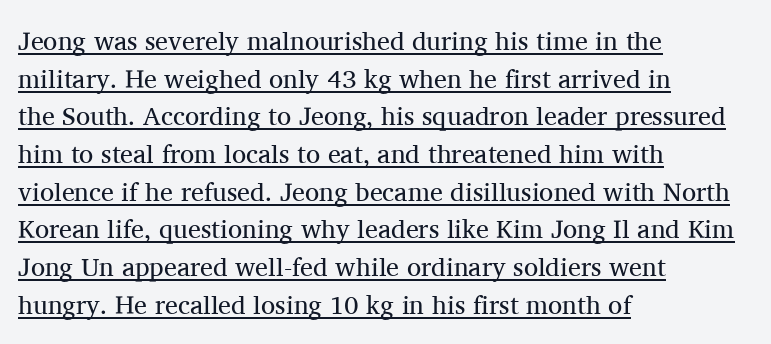
{"italic": "no", "bold": "no", "underline": "yes", "align": "left", "line_spacing": "normal", "line_spacing_ratio": 1.45, "letter_spacing": "normal", "letter_spacing_em": 0.0, "glyph_px": 26}
